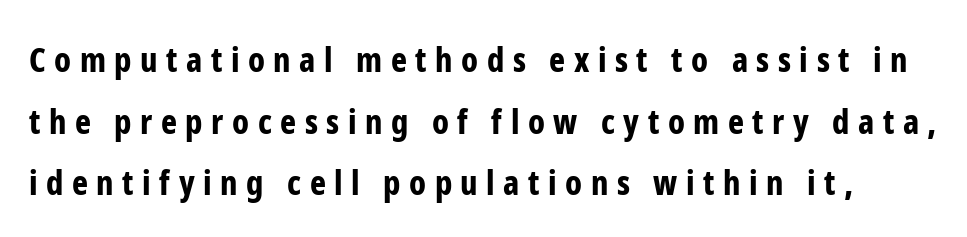
Q: Is the text bold? A: Yes.
Q: Is the text italic (slanted)? A: No, it is upright.
Q: Is the typeface a serif or a sans-serif typeface? A: Sans-serif.
Q: Is the text underlined? A: No.
Q: Is the spacing between letters normal or unusually wide? A: Unusually wide.
Q: Width (condensed, normal, or wide)? A: Condensed.
Q: Stroke contrast? A: Low.
Q: x-height? A: Medium.
Q: Monospaced? A: No.
